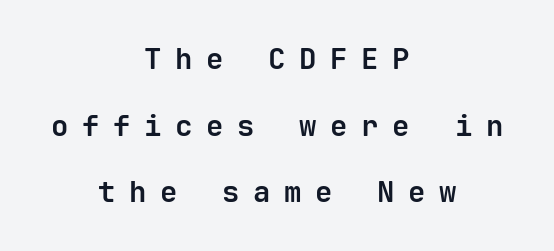
{"serif": "no", "italic": "no", "bold": "yes", "weight": "bold", "width": "normal", "stroke_contrast": "low", "x_height": "medium", "monospaced": "yes", "underline": "no", "align": "center", "line_spacing": "loose", "line_spacing_ratio": 2.3, "letter_spacing": "wide", "letter_spacing_em": 0.47, "glyph_px": 29}
